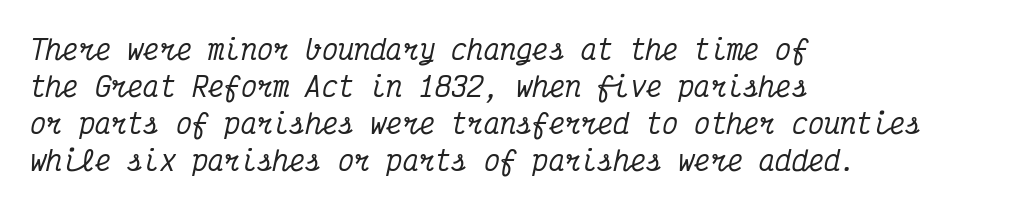
Q: Is the text italic (slanted)? A: Yes, it leans right by about 12 degrees.
Q: Is the text underlined? A: No.
Q: How is the paragraph aligned? A: Left-aligned.
Q: Is the spacing between letters normal or unusually wide? A: Normal.
Q: Is the spacing between lines tight, normal or loose? A: Normal.
